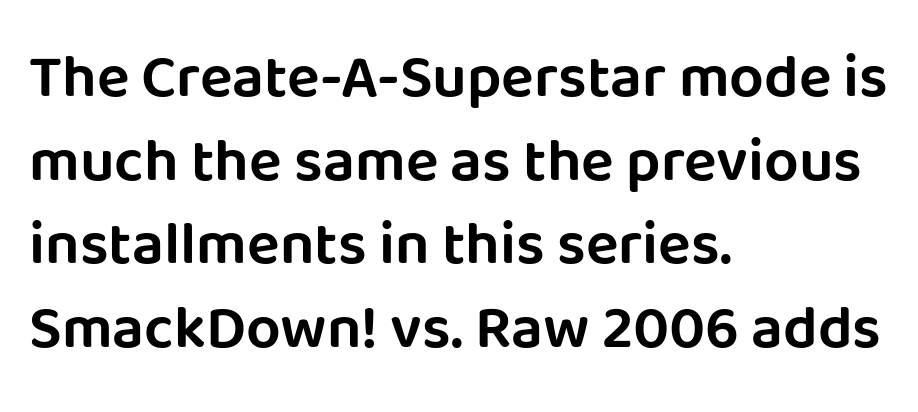
The image shows 61 px sans-serif type, upright; set left-aligned, normal line spacing (1.37x), normal letter spacing, not underlined; low stroke contrast and a large x-height.
